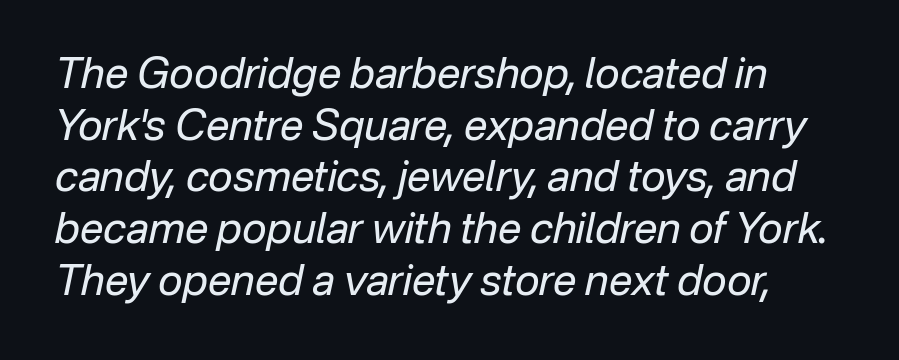
Q: Is the text bold? A: No.
Q: Is the text italic (slanted)? A: Yes, it leans right by about 12 degrees.
Q: Is the text underlined? A: No.
Q: Is the spacing between letters normal or unusually wide? A: Normal.
Q: Width (condensed, normal, or wide)? A: Normal.
Q: Stroke contrast? A: Low.
Q: x-height? A: Medium.
Q: Monospaced? A: No.
